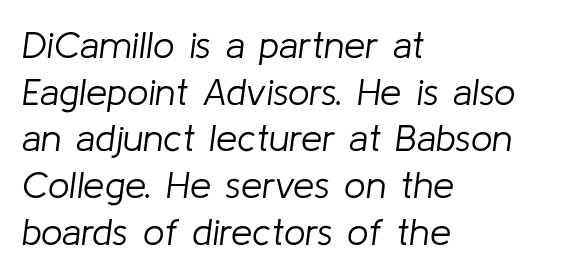
{"italic": "yes", "lean": "right", "slant_degrees": 8, "bold": "no", "weight": "light", "width": "normal", "stroke_contrast": "low", "x_height": "medium", "monospaced": "no", "underline": "no", "align": "left", "line_spacing_ratio": 1.23, "letter_spacing": "normal", "letter_spacing_em": 0.0, "glyph_px": 38}
